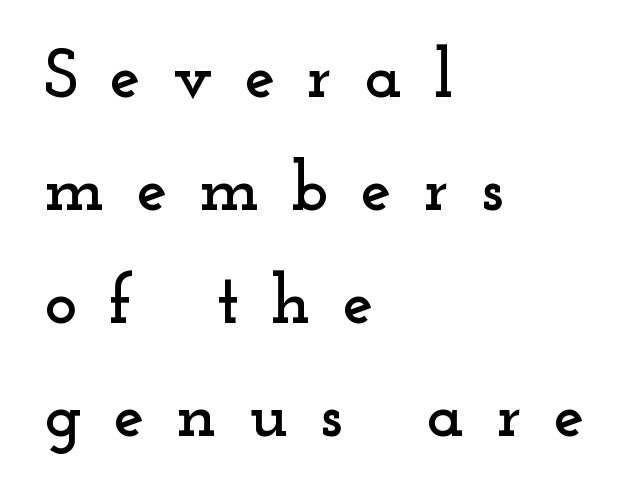
Just letters on the line, the space beneath them empty. You could only call the tracking loose — the letters float apart. The face used here is proportionally spaced, like ordinary book or web type. In terms of posture, this sample is upright. Which margin do the lines hug? The left one — the right edge is uneven. Normally led — the rows are evenly, conventionally spaced.
